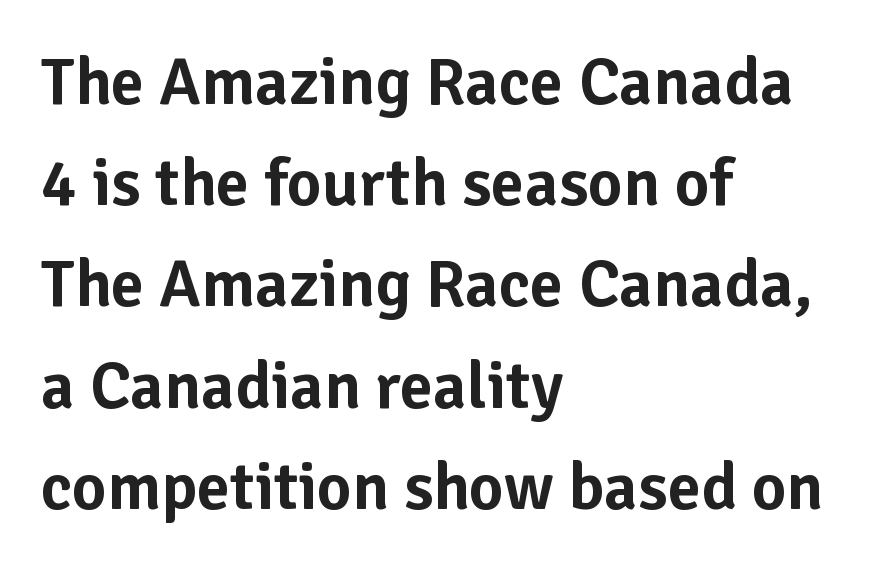
{"serif": "no", "italic": "no", "width": "normal", "stroke_contrast": "low", "x_height": "medium", "monospaced": "no", "underline": "no", "align": "left", "line_spacing": "normal", "line_spacing_ratio": 1.51, "letter_spacing": "normal", "letter_spacing_em": 0.0, "glyph_px": 67}
